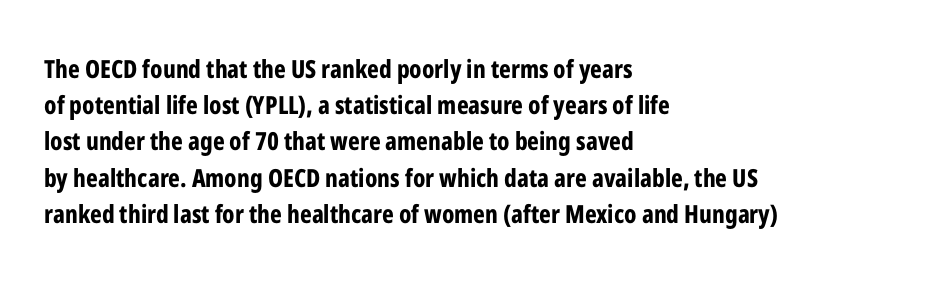
{"italic": "no", "bold": "yes", "underline": "no", "align": "left", "line_spacing": "normal", "line_spacing_ratio": 1.45, "letter_spacing": "normal", "letter_spacing_em": 0.0, "glyph_px": 25}
